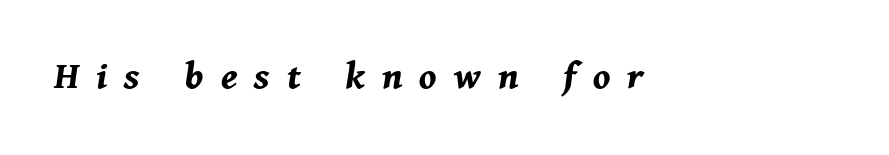
Heft: maximum for text — a bold. Look at the tracking — it's clearly loosened, letters drifting apart. These lines are rendered in a variable-pitch font. Italic? Definitely — the glyphs are oblique. Descender tails drop into unmarked territory.
